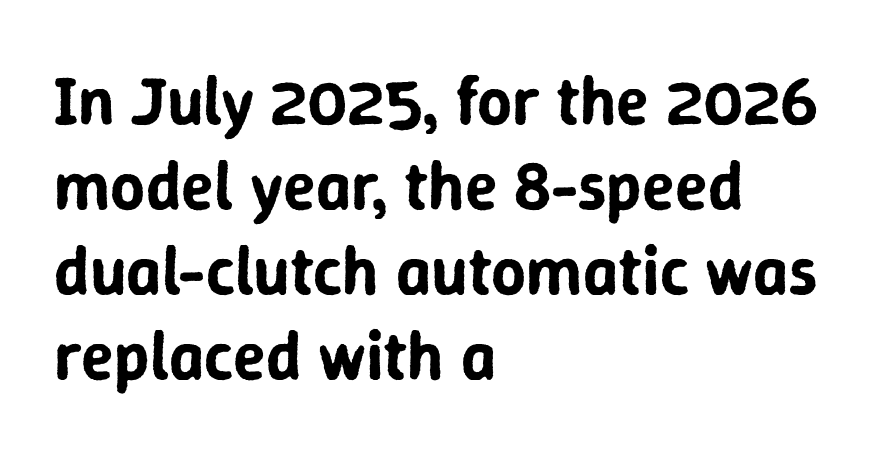
The image shows 68 px sans-serif type, upright; set left-aligned, normal line spacing (1.25x), normal letter spacing, not underlined; low stroke contrast and a medium x-height.
